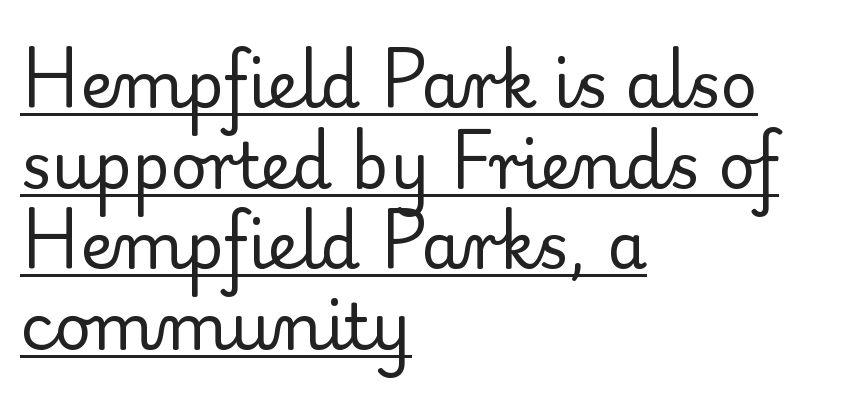
Does extra space separate the letters? No, they use regular spacing. Whoever set this chose a conventional vertical rhythm. The passage shown is typeset with a serif family. Compared with undecorated copy, this sample adds a rule below the words.
